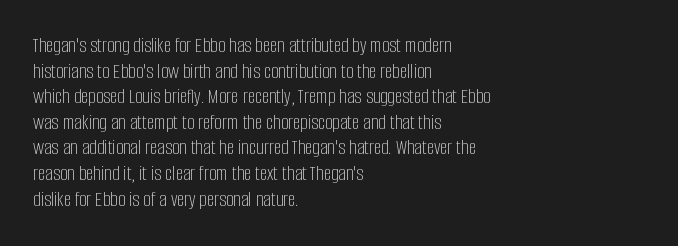
{"italic": "no", "bold": "no", "underline": "no", "align": "left", "line_spacing_ratio": 1.22, "letter_spacing": "normal", "letter_spacing_em": 0.0, "glyph_px": 21}
